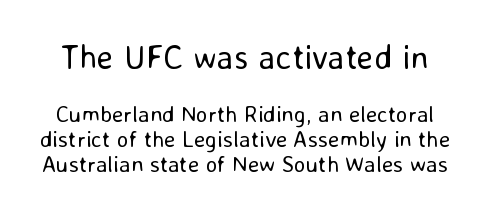
Q: Is the text bold? A: No.
Q: Is the text italic (slanted)? A: No, it is upright.
Q: Is the typeface a serif or a sans-serif typeface? A: Sans-serif.
Q: Is the text underlined? A: No.
Q: Is the spacing between letters normal or unusually wide? A: Normal.
Q: Is the spacing between lines tight, normal or loose? A: Tight.
Q: Which block of text is set in a larger size, the first (top) or the second (bottom)? A: The first (top) one.
Q: Width (condensed, normal, or wide)? A: Normal.
Q: Stroke contrast? A: Low.
Q: x-height? A: Medium.
Q: Monospaced? A: No.
